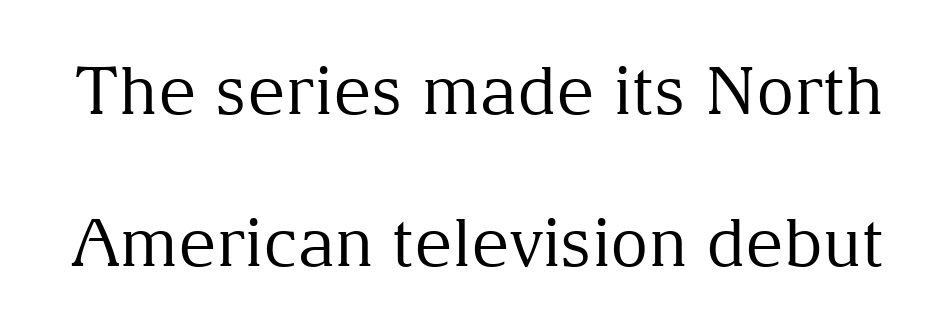
This is roman type, the default non-slanted kind. Students, observe: this is what heavily led, spacious text looks like. The face used here is rendered with its standard letterfit. Caption: face not bold, strokes unweighted.
